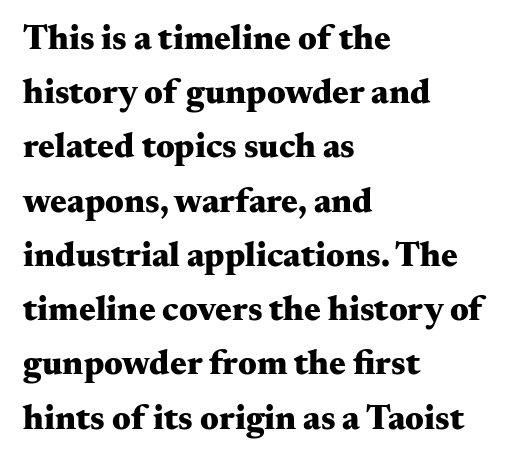
{"serif": "yes", "italic": "no", "bold": "yes", "weight": "heavy", "width": "wide", "stroke_contrast": "medium", "x_height": "small", "monospaced": "no", "underline": "no", "align": "left", "line_spacing": "normal", "line_spacing_ratio": 1.55, "letter_spacing": "normal", "letter_spacing_em": 0.0, "glyph_px": 35}
